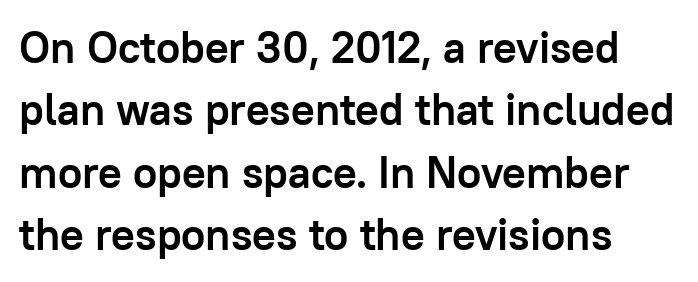
A typesetter would label this face a sans. Leftover space on each line is placed entirely after the last word. A typesetter would call this proportional, since set widths differ per character. The strokes are fattened all the way to bold. The space directly below the letters is spotless.
